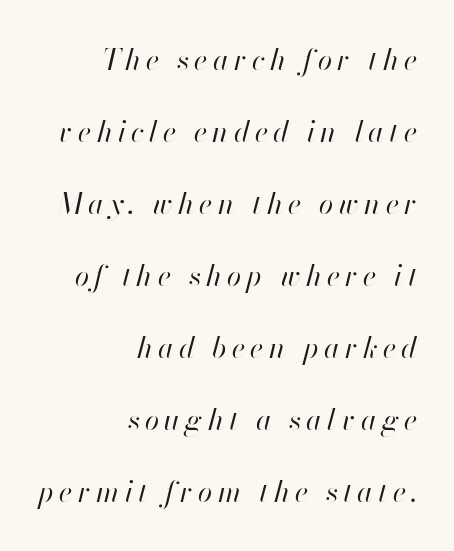
Q: Is the text bold? A: No.
Q: Is the text italic (slanted)? A: Yes, it leans right by about 13 degrees.
Q: Is the text underlined? A: No.
Q: How is the paragraph aligned? A: Right-aligned.
Q: Is the spacing between lines tight, normal or loose? A: Loose.
Q: Width (condensed, normal, or wide)? A: Normal.
Q: Stroke contrast? A: High.
Q: x-height? A: Small.
Q: Monospaced? A: No.
